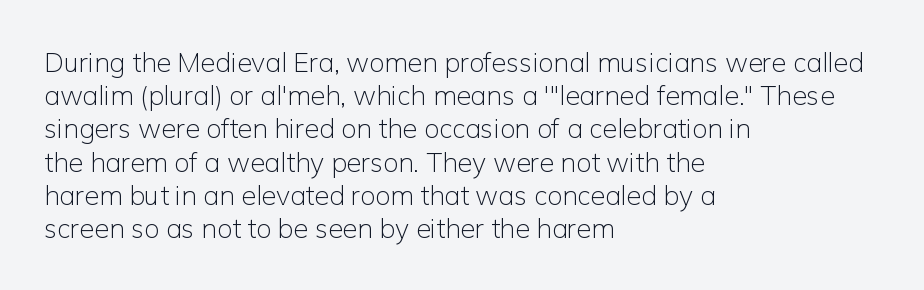
Q: Is the text bold? A: No.
Q: Is the text italic (slanted)? A: No, it is upright.
Q: Is the text underlined? A: No.
Q: How is the paragraph aligned? A: Left-aligned.
Q: Is the spacing between letters normal or unusually wide? A: Normal.
